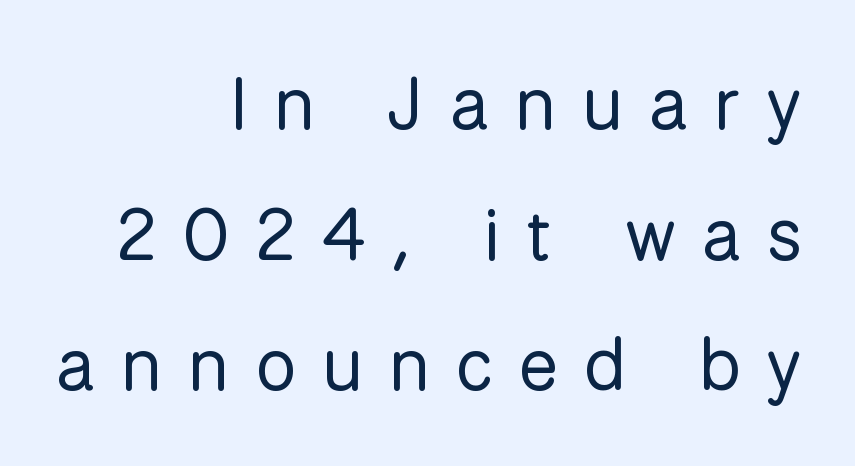
A typesetter would call this proportional, since set widths differ per character. Bare-footed words on every line. When letters stand straight like this, we call the style roman or upright. The typesetter chose a ragged-left arrangement here. The gaps between neighbouring characters are conspicuously large.
